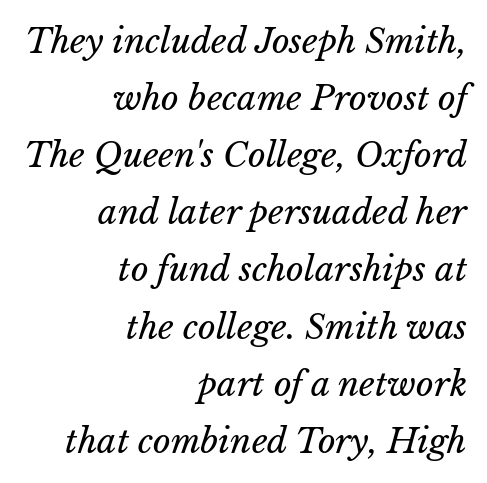
The image shows 34 px regular-weight type, italic (leaning right); set right-aligned, normal line spacing (1.68x), normal letter spacing, not underlined; low stroke contrast and a medium x-height.
